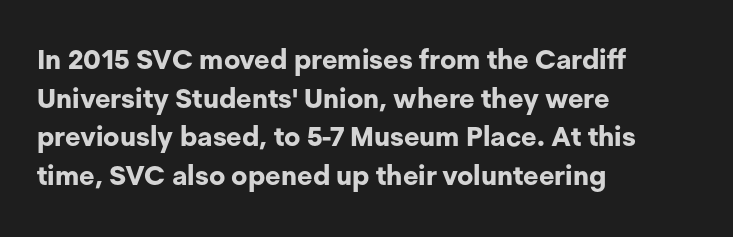
The glyphs are unaccompanied by any horizontal stroke below them. Alignment: flush left. Its strokes are broad and dark, the hallmark of bold type. Designer's note — italics off, roman on.
